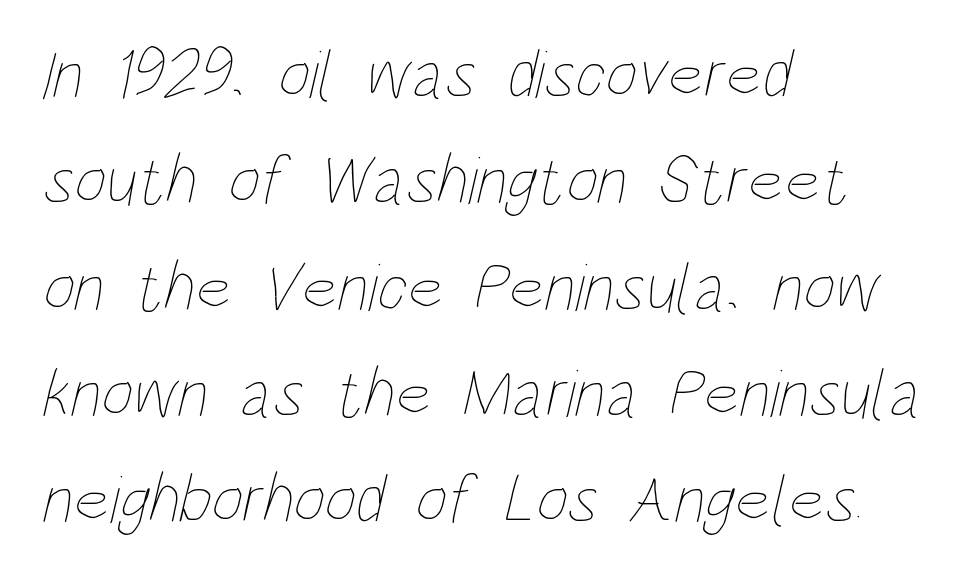
{"bold": "no", "weight": "thin", "width": "condensed", "stroke_contrast": "low", "x_height": "large", "monospaced": "no", "underline": "no", "align": "left", "line_spacing": "normal", "line_spacing_ratio": 1.54, "letter_spacing": "normal", "letter_spacing_em": 0.0, "glyph_px": 69}
